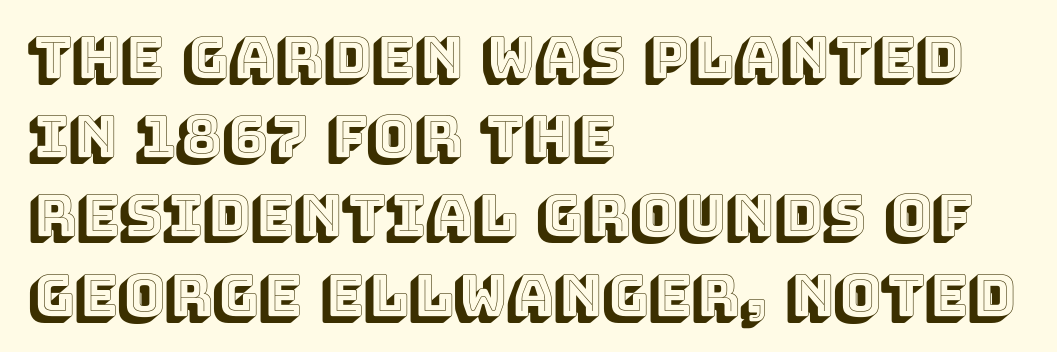
Q: Is the text italic (slanted)? A: No, it is upright.
Q: Is the text underlined? A: No.
Q: How is the paragraph aligned? A: Left-aligned.
Q: Is the spacing between letters normal or unusually wide? A: Normal.
Q: Is the spacing between lines tight, normal or loose? A: Normal.
Q: Width (condensed, normal, or wide)? A: Normal.
Q: x-height? A: Large.
Q: Monospaced? A: No.
